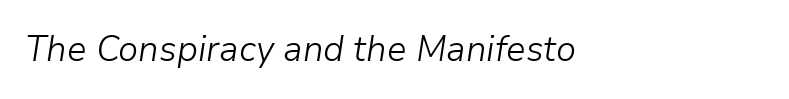
The image shows 35 px light type, italic (leaning right); set left-aligned, normal letter spacing, not underlined; low stroke contrast and a medium x-height.
